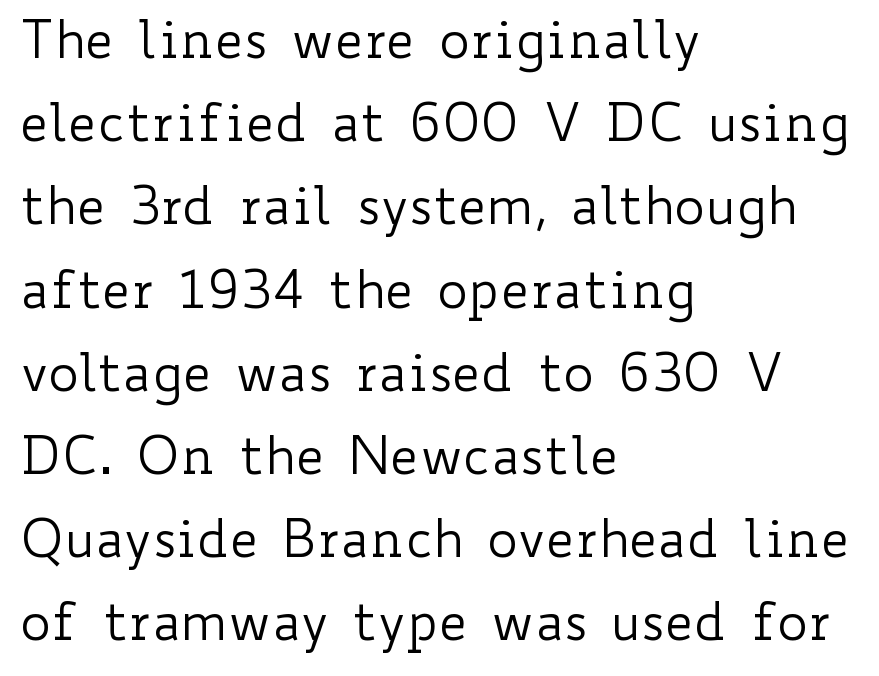
Q: Is the text bold? A: No.
Q: Is the text italic (slanted)? A: No, it is upright.
Q: Is the text underlined? A: No.
Q: How is the paragraph aligned? A: Left-aligned.
Q: Is the spacing between letters normal or unusually wide? A: Normal.
Q: Is the spacing between lines tight, normal or loose? A: Normal.
Q: Width (condensed, normal, or wide)? A: Wide.
Q: Stroke contrast? A: Low.
Q: x-height? A: Small.
Q: Monospaced? A: No.
